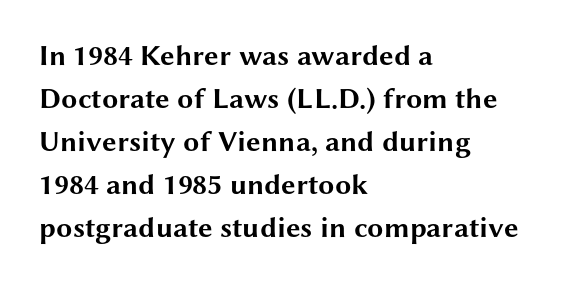
The image shows 29 px bold, wide sans-serif type, upright; set left-aligned, normal line spacing (1.48x), normal letter spacing, not underlined; medium stroke contrast and a medium x-height.
